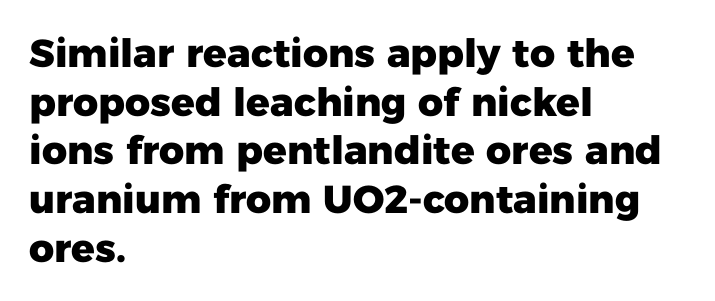
Q: Is the text bold? A: Yes.
Q: Is the text italic (slanted)? A: No, it is upright.
Q: Is the typeface a serif or a sans-serif typeface? A: Sans-serif.
Q: Is the text underlined? A: No.
Q: How is the paragraph aligned? A: Left-aligned.
Q: Is the spacing between letters normal or unusually wide? A: Normal.
Q: Is the spacing between lines tight, normal or loose? A: Normal.
Q: Width (condensed, normal, or wide)? A: Normal.
Q: Stroke contrast? A: Low.
Q: x-height? A: Medium.
Q: Monospaced? A: No.
